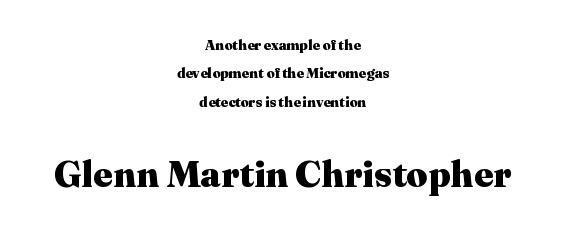
The image shows 37 px heavy serif type, upright; set centered, loose line spacing (2.02x), normal letter spacing, not underlined; the second (bottom) block is 2.64x larger; medium stroke contrast and a medium x-height.
